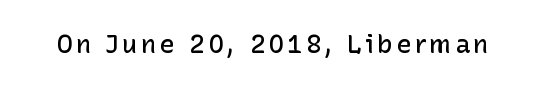
{"italic": "no", "bold": "semi", "underline": "no", "glyph_px": 26}
